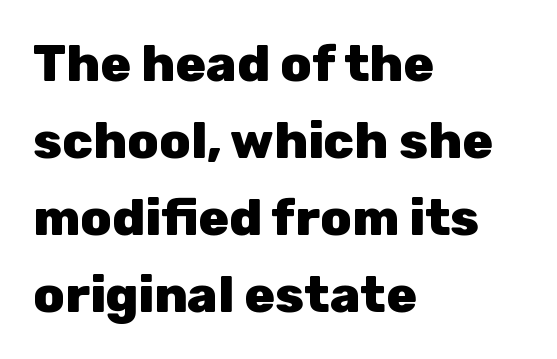
Q: Is the text bold? A: Yes.
Q: Is the text italic (slanted)? A: No, it is upright.
Q: Is the typeface a serif or a sans-serif typeface? A: Sans-serif.
Q: Is the text underlined? A: No.
Q: How is the paragraph aligned? A: Left-aligned.
Q: Is the spacing between letters normal or unusually wide? A: Normal.
Q: Is the spacing between lines tight, normal or loose? A: Normal.
Q: Width (condensed, normal, or wide)? A: Normal.
Q: Stroke contrast? A: Low.
Q: x-height? A: Medium.
Q: Monospaced? A: No.
